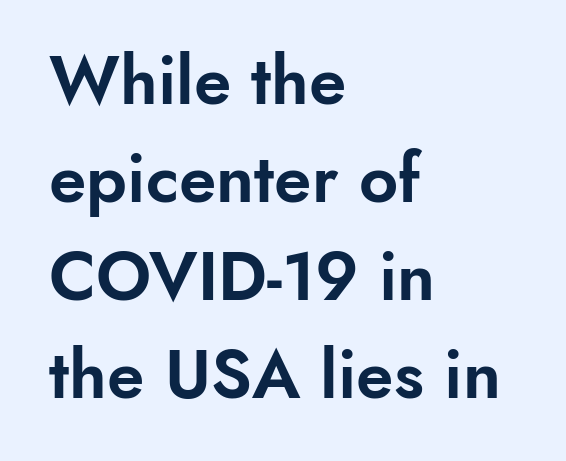
Q: Is the text italic (slanted)? A: No, it is upright.
Q: Is the typeface a serif or a sans-serif typeface? A: Sans-serif.
Q: Is the text underlined? A: No.
Q: How is the paragraph aligned? A: Left-aligned.
Q: Is the spacing between letters normal or unusually wide? A: Normal.
Q: Is the spacing between lines tight, normal or loose? A: Normal.
Q: Width (condensed, normal, or wide)? A: Normal.
Q: Stroke contrast? A: Low.
Q: x-height? A: Small.
Q: Monospaced? A: No.
